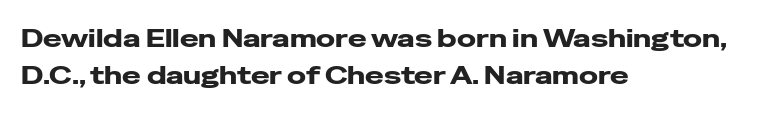
The image shows 25 px bold type, upright; set left-aligned, normal line spacing (1.5x), normal letter spacing, not underlined.
